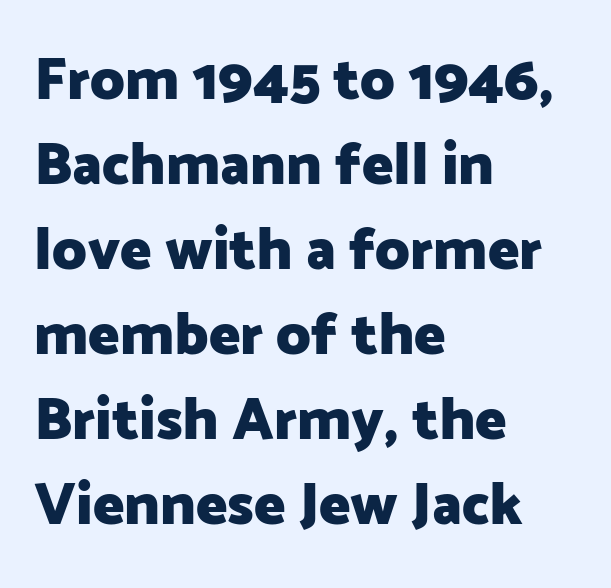
The image shows 59 px heavy sans-serif type, upright; set left-aligned, normal line spacing (1.44x), normal letter spacing, not underlined; low stroke contrast and a medium x-height.
